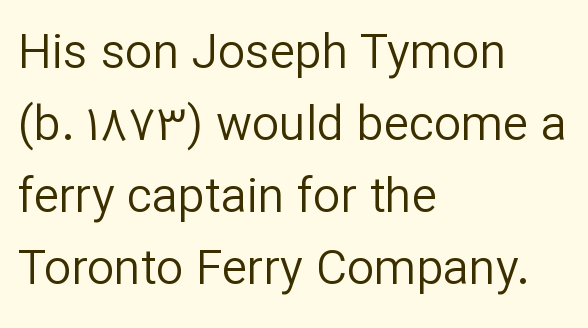
This rendering uses left alignment, leaving the right contour irregular. Nothing unusual about the tracking: characters are spaced as the font intends. The typeface has the unassuming heft of standard copy or less. Is this a sans? Yes — the strokes have no serifs. Spacing verdict: proportional, widths tailored to each character. Vertically, the passage feels balanced, rows spaced as you'd expect.
